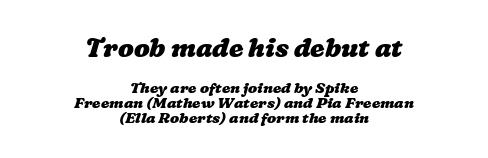
The image shows 26 px bold type; set centered, tight line spacing (1.0x), normal letter spacing, not underlined; the first (top) block is 1.73x larger.
